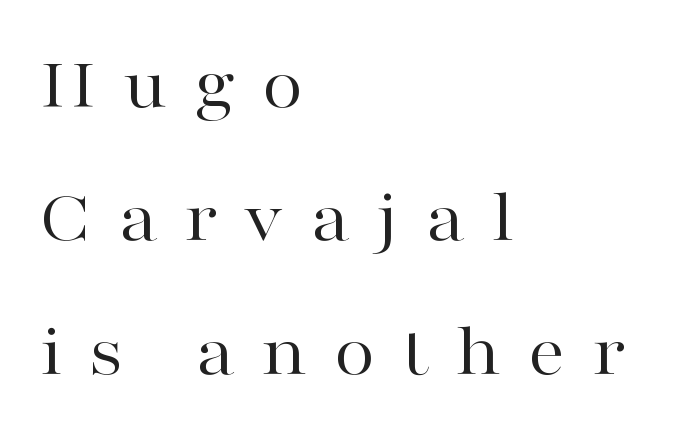
The image shows 75 px regular-weight, wide serif type, upright; set left-aligned, line spacing 1.78x, unusually wide letter spacing (+0.35 em), not underlined; high stroke contrast and a medium x-height.
